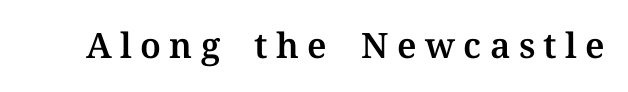
{"serif": "yes", "italic": "no", "width": "normal", "stroke_contrast": "medium", "x_height": "medium", "monospaced": "no", "underline": "no", "letter_spacing": "wide", "letter_spacing_em": 0.24, "glyph_px": 35}
